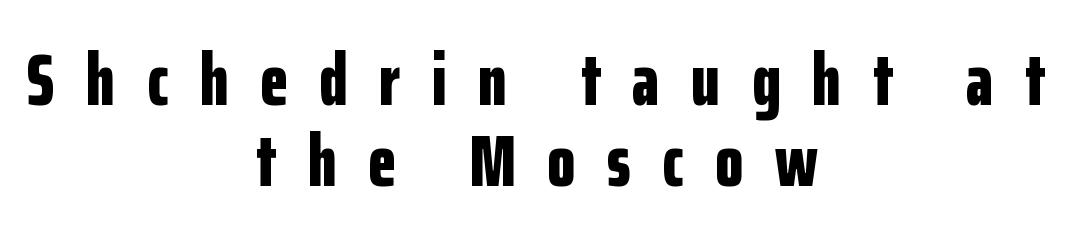
Q: Is the text bold? A: Yes.
Q: Is the text italic (slanted)? A: No, it is upright.
Q: Is the typeface a serif or a sans-serif typeface? A: Sans-serif.
Q: Is the text underlined? A: No.
Q: How is the paragraph aligned? A: Centered.
Q: Is the spacing between letters normal or unusually wide? A: Unusually wide.
Q: Is the spacing between lines tight, normal or loose? A: Tight.
Q: Width (condensed, normal, or wide)? A: Condensed.
Q: Stroke contrast? A: Low.
Q: x-height? A: Medium.
Q: Monospaced? A: No.
